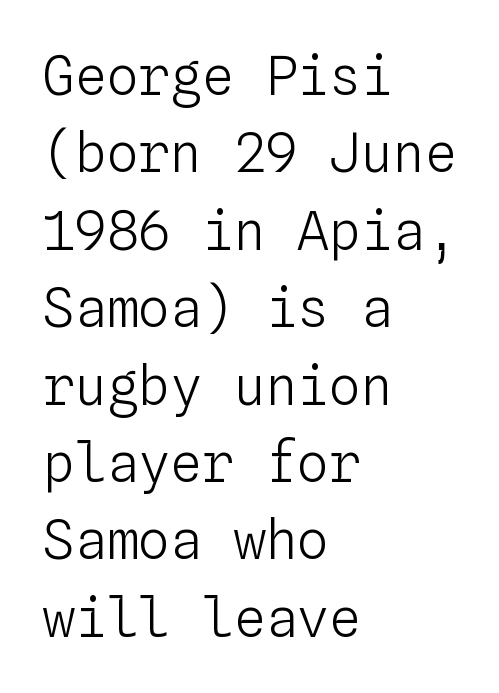
The letters stand upright; this is a roman face. Rule under the text: the space is simply empty. Notice how descenders clear the ascenders below comfortably — that's standard leading. The paragraph has a hard left edge and a soft right edge. The strokes are not fattened; the text isn't bold.
